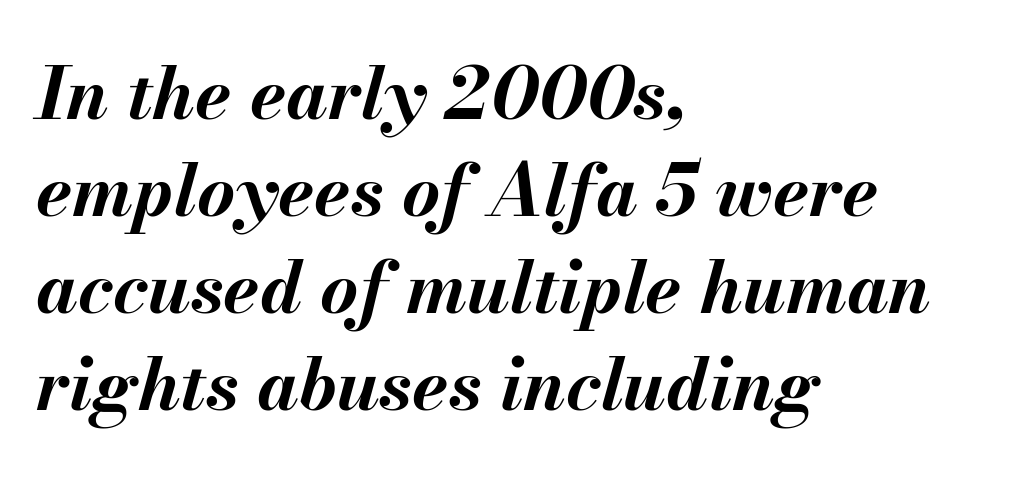
{"italic": "yes", "lean": "right", "slant_degrees": 13, "bold": "yes", "weight": "bold", "width": "normal", "stroke_contrast": "medium", "x_height": "small", "monospaced": "no", "underline": "no", "align": "left", "line_spacing": "normal", "line_spacing_ratio": 1.33, "letter_spacing": "normal", "letter_spacing_em": 0.0, "glyph_px": 73}
